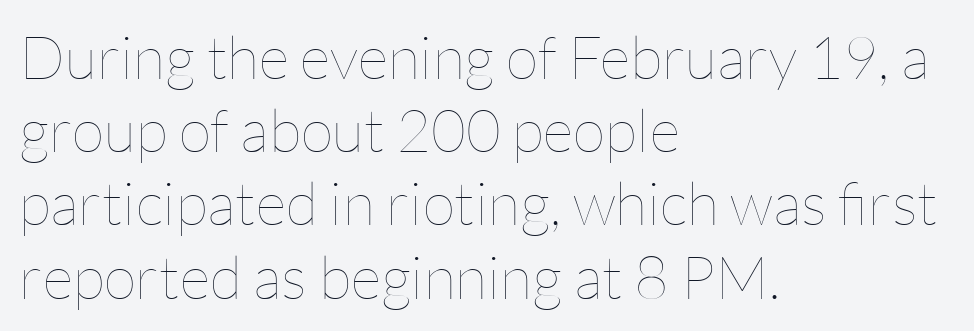
{"italic": "no", "bold": "no", "weight": "thin", "width": "normal", "stroke_contrast": "low", "x_height": "medium", "monospaced": "no", "underline": "no", "align": "left", "line_spacing_ratio": 1.22, "letter_spacing": "normal", "letter_spacing_em": 0.0, "glyph_px": 60}
